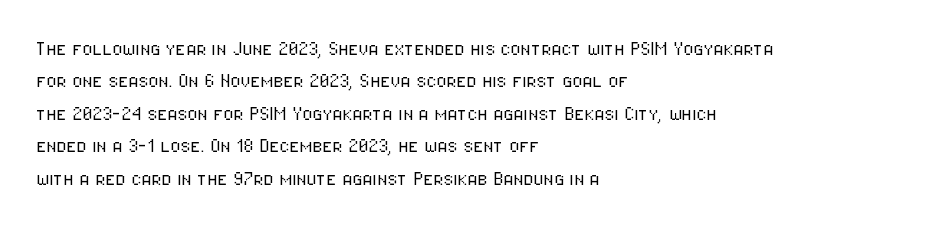
Q: Is the text bold? A: No.
Q: Is the text italic (slanted)? A: No, it is upright.
Q: Is the text underlined? A: No.
Q: How is the paragraph aligned? A: Left-aligned.
Q: Is the spacing between letters normal or unusually wide? A: Normal.
Q: Is the spacing between lines tight, normal or loose? A: Normal.
